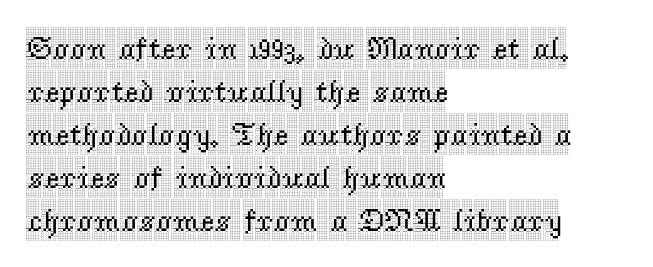
Q: Is the text italic (slanted)? A: No, it is upright.
Q: Is the typeface a serif or a sans-serif typeface? A: Serif.
Q: Is the text underlined? A: No.
Q: How is the paragraph aligned? A: Left-aligned.
Q: Is the spacing between letters normal or unusually wide? A: Normal.
Q: Is the spacing between lines tight, normal or loose? A: Normal.
Q: Width (condensed, normal, or wide)? A: Condensed.
Q: x-height? A: Large.
Q: Monospaced? A: No.
